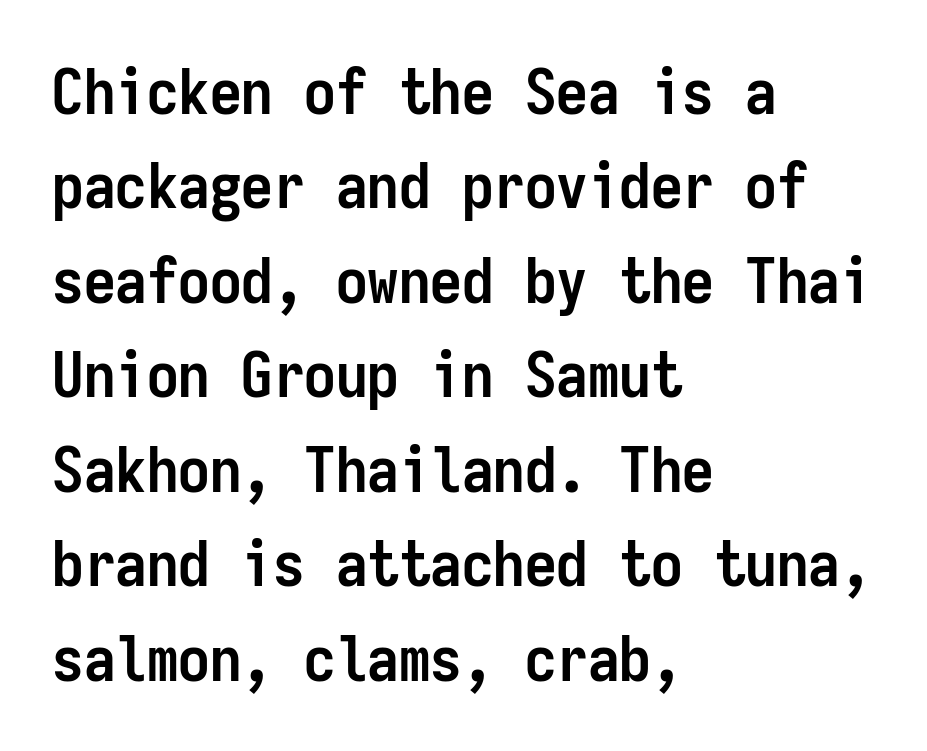
This rendering uses left alignment, leaving the right contour irregular. Looks like terminal output: every glyph gets an equal slot. Leading matches the norm, producing a regular column. How heavy is the stroke? Heavy — this is a bold. Glyph-to-glyph distance matches everyday printed text. The font family rendered here belongs to the sans-serif group.
